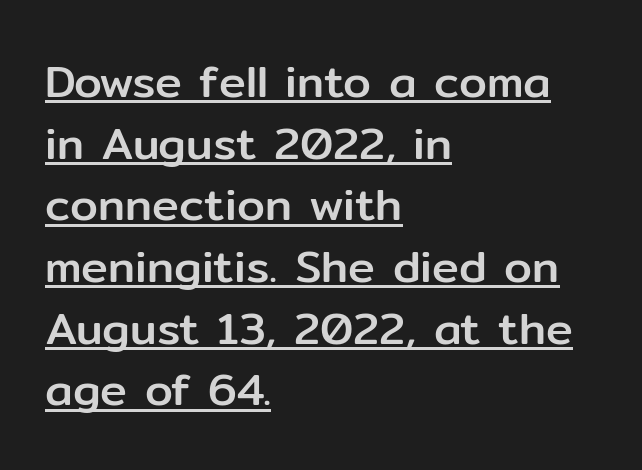
{"serif": "no", "italic": "no", "width": "normal", "stroke_contrast": "low", "x_height": "medium", "monospaced": "no", "underline": "yes", "align": "left", "line_spacing": "normal", "line_spacing_ratio": 1.37, "letter_spacing": "normal", "letter_spacing_em": 0.0, "glyph_px": 45}
